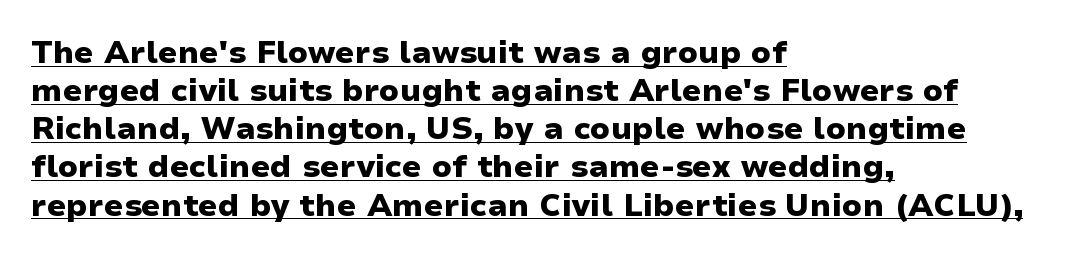
Weight: bold. The rendering uses natural spacing where letterforms have individual widths. The letters sit at their default tracking, neither squeezed nor spread. Every row of glyphs begins at an identical x-position on the left. The lettering holds an erect, upright posture throughout. The glyphs in this specimen are sans serif.
